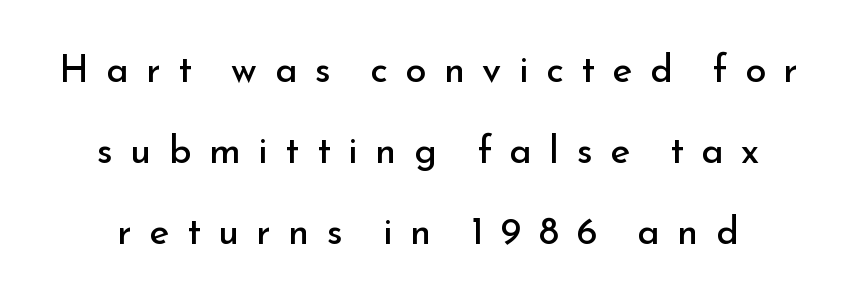
Every character sits straight up, as roman type does. Quick note: interline space is abundant. Think of a printed novel: that variable character pitch is what you see here. Quick note: underline off.
